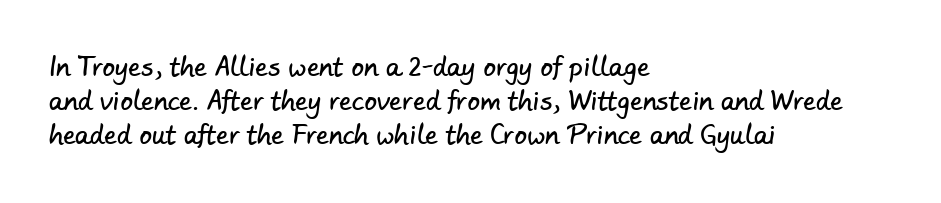
Q: Is the text underlined? A: No.
Q: How is the paragraph aligned? A: Left-aligned.
Q: Is the spacing between letters normal or unusually wide? A: Normal.
Q: Is the spacing between lines tight, normal or loose? A: Normal.
